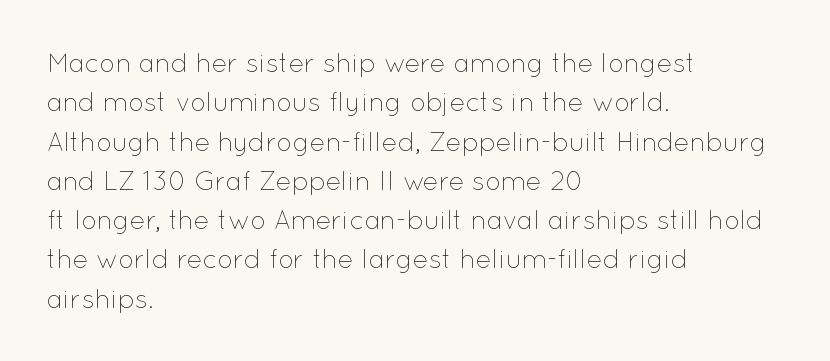
{"italic": "no", "bold": "no", "underline": "no", "align": "left", "line_spacing": "normal", "line_spacing_ratio": 1.51, "letter_spacing": "normal", "letter_spacing_em": 0.0, "glyph_px": 26}
